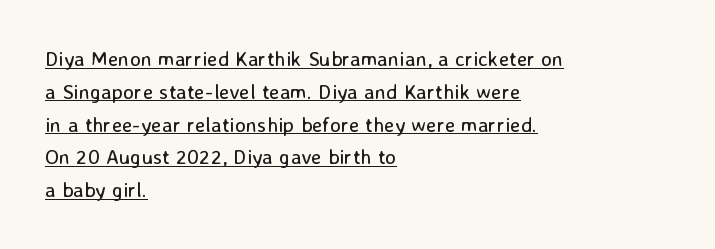
Q: Is the text bold? A: No.
Q: Is the text italic (slanted)? A: No, it is upright.
Q: Is the text underlined? A: Yes.
Q: How is the paragraph aligned? A: Left-aligned.
Q: Is the spacing between letters normal or unusually wide? A: Normal.
Q: Is the spacing between lines tight, normal or loose? A: Normal.
